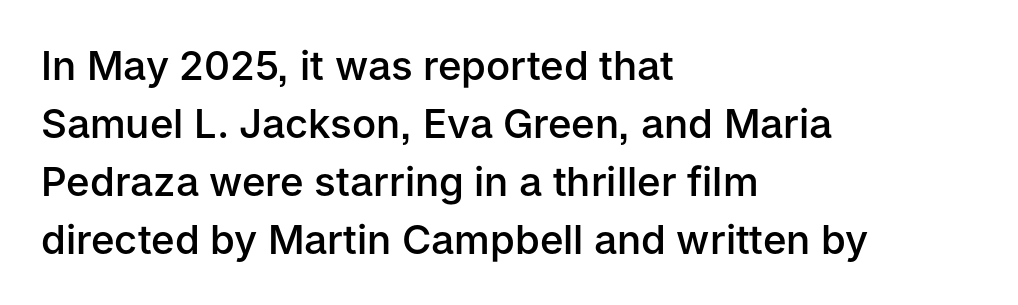
The font is running at a semibold setting, under full bold. No extra tracking has been applied to these lines. Style check: upright. Interline gaps are of average width in this sample. The face used here is proportionally spaced, like ordinary book or web type.
